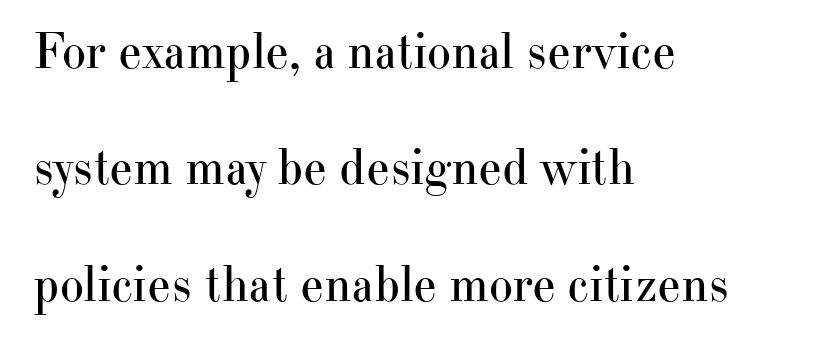
Note the varied advance widths — an 'i' is clearly narrower than an 'm'. Line beginnings align vertically; line endings do not. Does the type have serifs? Yes, each stem ends in a small foot. The specimen reads as upright at a glance.
